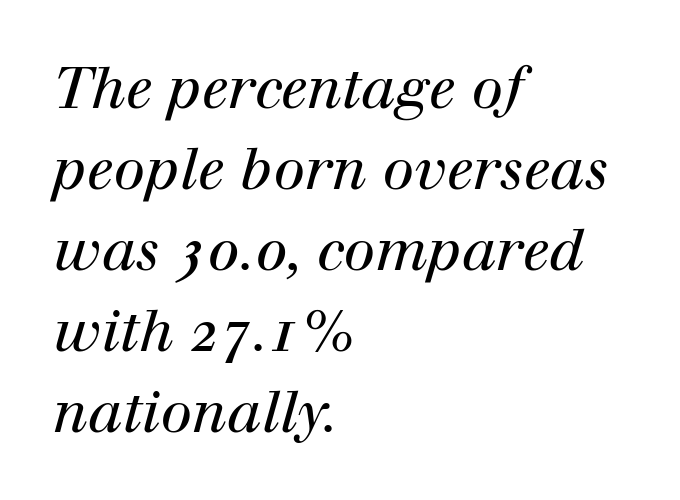
This sample has the flowing, uneven cadence of proportional lettering. The typesetting does not lean heavy: it is not bold. Any mark beneath the type? The region is blank. These lines sit exactly where default settings would place them.
